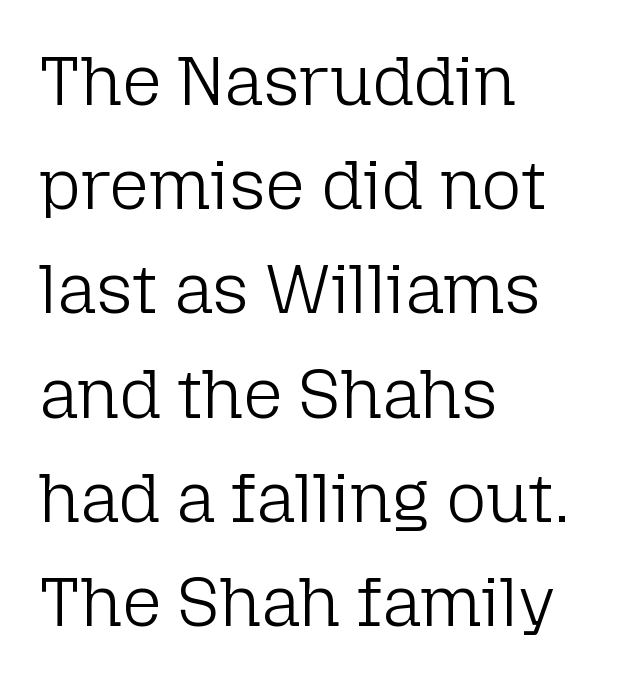
Q: Is the text bold? A: No.
Q: Is the text italic (slanted)? A: No, it is upright.
Q: Is the typeface a serif or a sans-serif typeface? A: Sans-serif.
Q: Is the text underlined? A: No.
Q: How is the paragraph aligned? A: Left-aligned.
Q: Is the spacing between letters normal or unusually wide? A: Normal.
Q: Is the spacing between lines tight, normal or loose? A: Normal.
Q: Width (condensed, normal, or wide)? A: Normal.
Q: Stroke contrast? A: Low.
Q: x-height? A: Medium.
Q: Monospaced? A: No.
